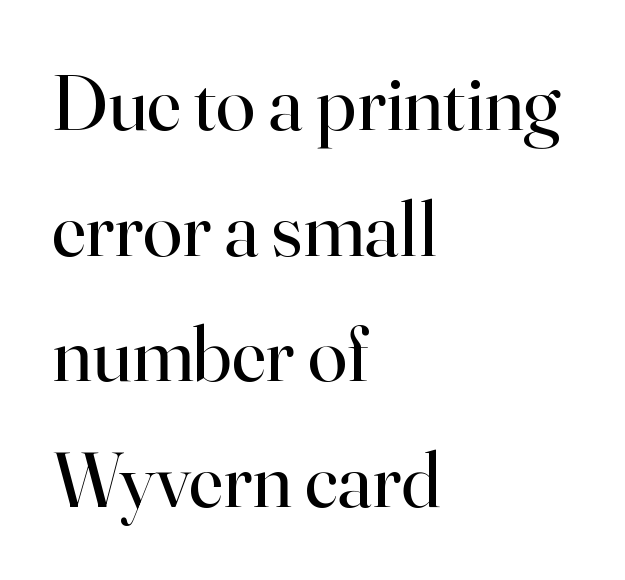
The rows are spaced the way most documents space them. This reads as an unemphasized weight, regular at the heaviest. The rendering anchors every line to the left-hand side. Yep, those are serifs on the letters.
